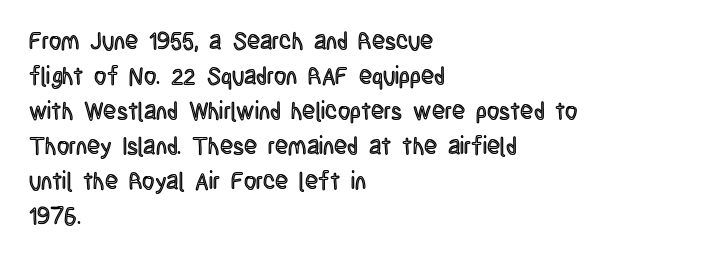
Style check: upright. The designer left line spacing at the default. Casual observation: everything's shoved over to the left. Tracking here is standard; glyphs follow each other at the usual distance. The foot of each line stays bare and open.
